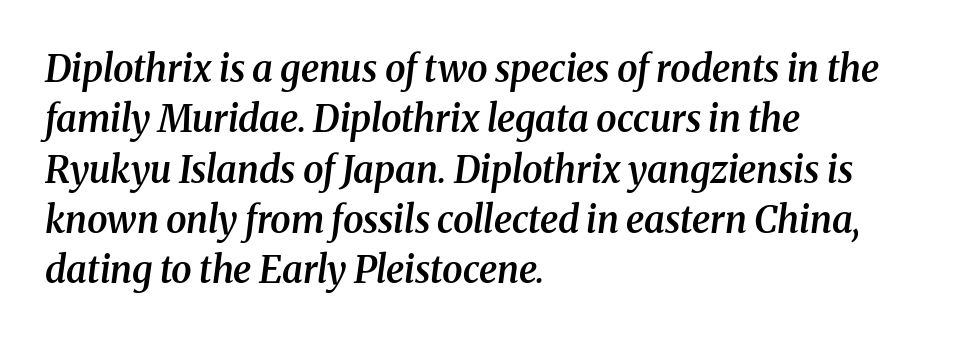
Q: Is the text bold? A: Semi-bold.
Q: Is the text italic (slanted)? A: Yes, it leans right by about 8 degrees.
Q: Is the typeface a serif or a sans-serif typeface? A: Serif.
Q: Is the text underlined? A: No.
Q: How is the paragraph aligned? A: Left-aligned.
Q: Is the spacing between letters normal or unusually wide? A: Normal.
Q: Is the spacing between lines tight, normal or loose? A: Normal.
Q: Width (condensed, normal, or wide)? A: Normal.
Q: Stroke contrast? A: Medium.
Q: x-height? A: Medium.
Q: Monospaced? A: No.
